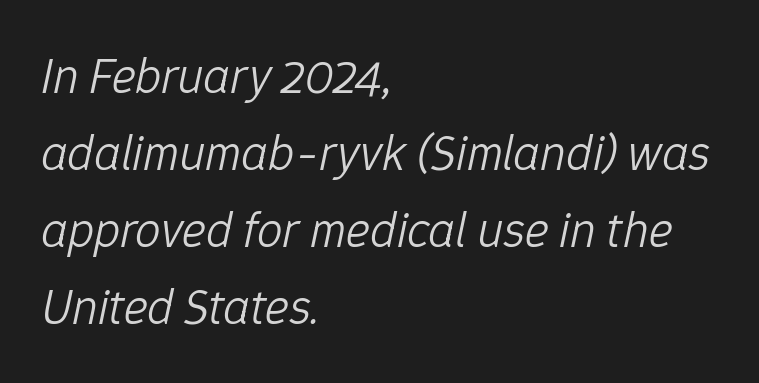
{"italic": "yes", "lean": "right", "slant_degrees": 12, "bold": "no", "weight": "light", "width": "normal", "stroke_contrast": "low", "x_height": "medium", "monospaced": "no", "underline": "no", "align": "left", "line_spacing": "normal", "line_spacing_ratio": 1.51, "letter_spacing": "normal", "letter_spacing_em": 0.0, "glyph_px": 51}
